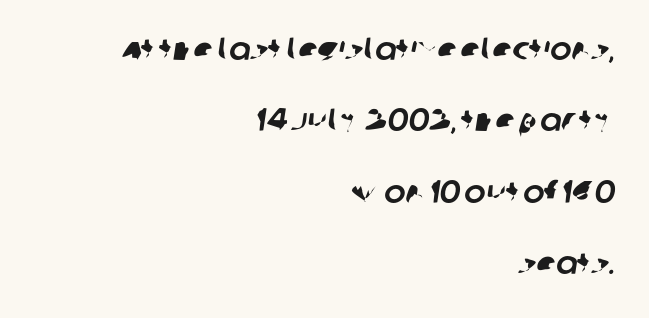
Q: Is the typeface a serif or a sans-serif typeface? A: Sans-serif.
Q: Is the text underlined? A: No.
Q: How is the paragraph aligned? A: Right-aligned.
Q: Is the spacing between letters normal or unusually wide? A: Normal.
Q: Is the spacing between lines tight, normal or loose? A: Loose.
Q: Width (condensed, normal, or wide)? A: Normal.
Q: Stroke contrast? A: Low.
Q: x-height? A: Large.
Q: Monospaced? A: No.
